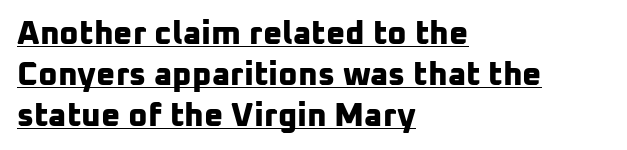
{"serif": "no", "bold": "yes", "weight": "bold", "width": "normal", "stroke_contrast": "low", "x_height": "medium", "monospaced": "no", "underline": "yes", "align": "left", "line_spacing_ratio": 1.24, "letter_spacing": "normal", "letter_spacing_em": 0.0, "glyph_px": 33}
